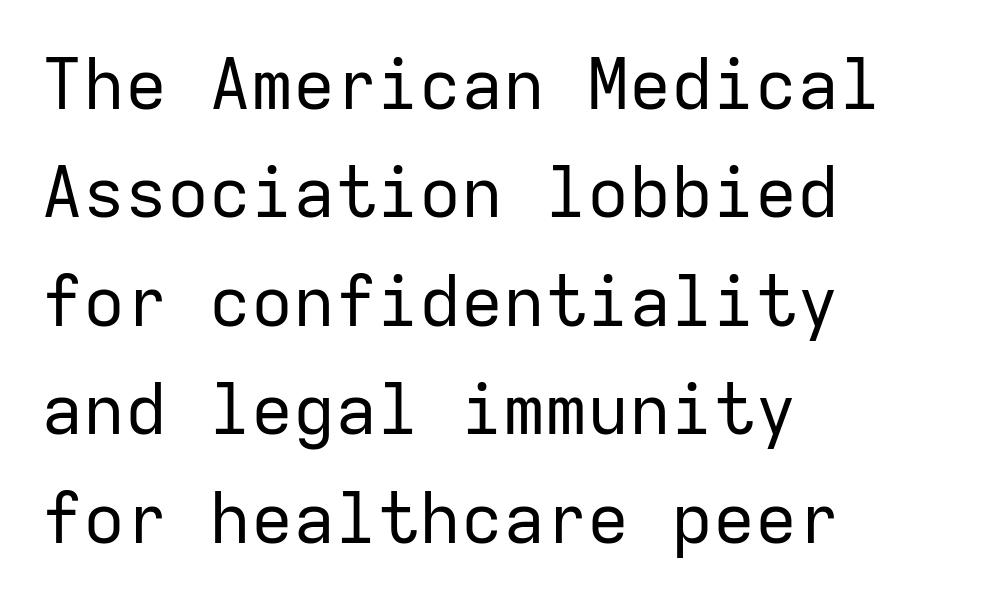
Q: Is the text bold? A: No.
Q: Is the text italic (slanted)? A: No, it is upright.
Q: Is the typeface a serif or a sans-serif typeface? A: Sans-serif.
Q: Is the text underlined? A: No.
Q: How is the paragraph aligned? A: Left-aligned.
Q: Is the spacing between letters normal or unusually wide? A: Normal.
Q: Is the spacing between lines tight, normal or loose? A: Normal.
Q: Width (condensed, normal, or wide)? A: Normal.
Q: Stroke contrast? A: Low.
Q: x-height? A: Medium.
Q: Monospaced? A: Yes.
